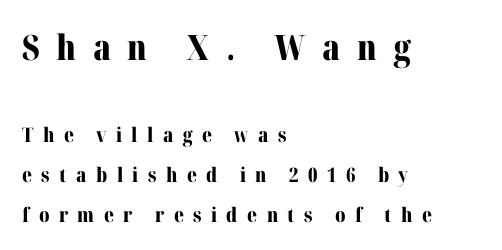
The image shows 35 px bold serif type, upright; set left-aligned, loose line spacing (2.0x), unusually wide letter spacing (+0.47 em), not underlined; the first (top) block is 1.75x larger; medium stroke contrast and a medium x-height.
